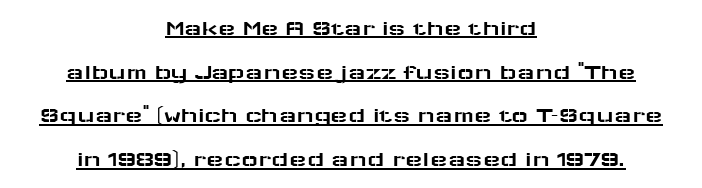
The image shows 23 px text type, upright; set centered, loose line spacing (1.9x), normal letter spacing, underlined.
